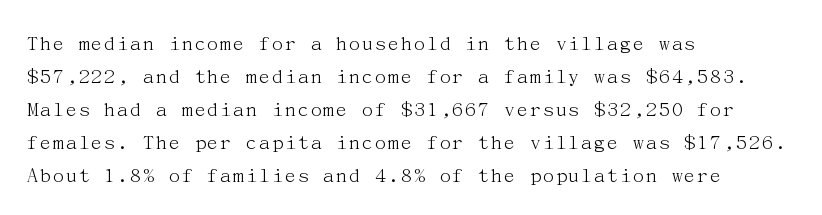
In terms of leading, this rendering sits right in the middle. Quick note: not italic, upright. Stems here are at most as thick as an everyday book face. Letter spacing: default.
